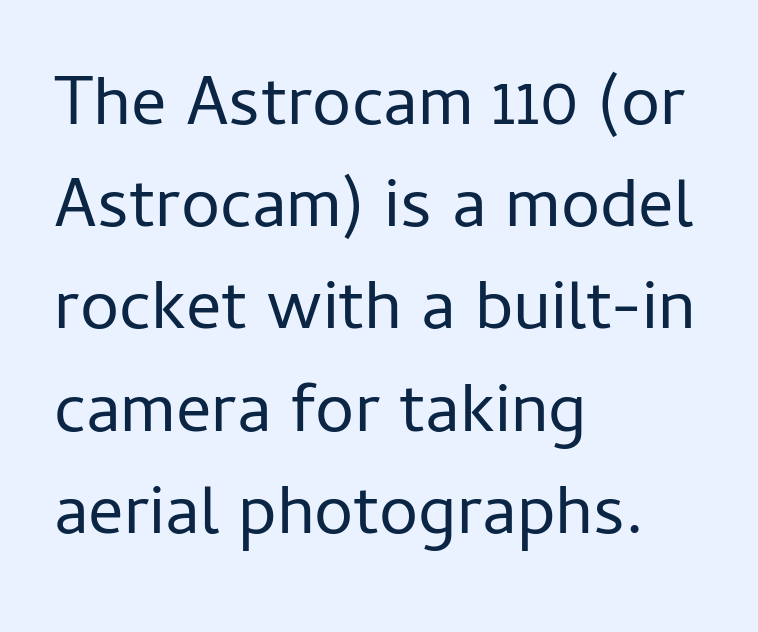
Do the characters align in a grid? No, the font is proportional. Words float on clear page, feet unadorned. The paragraph has a hard left edge and a soft right edge. How would I describe the line gaps? Plain and ordinary. No letter is thick-stroked: the sample isn't bold.
